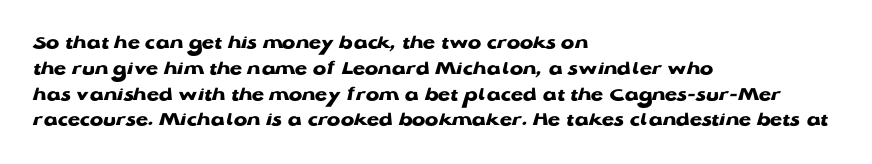
{"italic": "no", "bold": "yes", "underline": "no", "align": "left", "line_spacing": "normal", "line_spacing_ratio": 1.29, "letter_spacing": "normal", "letter_spacing_em": 0.0, "glyph_px": 20}
